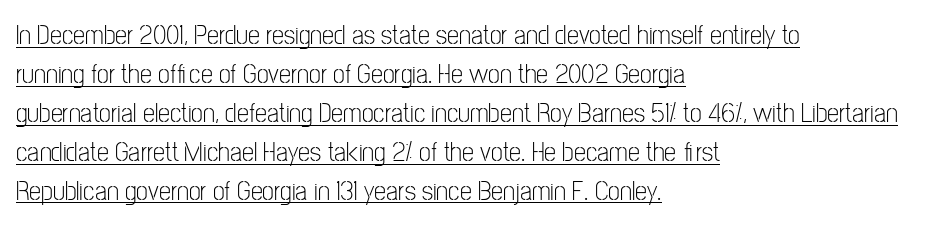
The image shows 27 px text type, upright; set left-aligned, normal line spacing (1.44x), normal letter spacing, underlined.
